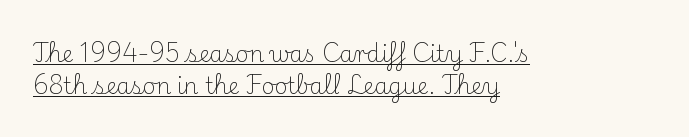
Q: Is the text bold? A: No.
Q: Is the text italic (slanted)? A: No, it is upright.
Q: Is the text underlined? A: Yes.
Q: How is the paragraph aligned? A: Left-aligned.
Q: Is the spacing between letters normal or unusually wide? A: Normal.
Q: Is the spacing between lines tight, normal or loose? A: Normal.
